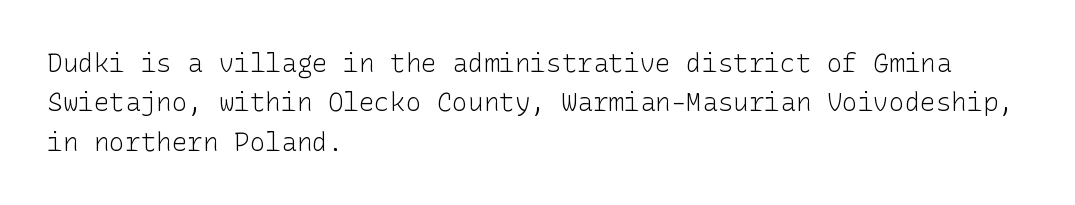
Q: Is the text bold? A: No.
Q: Is the text italic (slanted)? A: No, it is upright.
Q: Is the text underlined? A: No.
Q: How is the paragraph aligned? A: Left-aligned.
Q: Is the spacing between letters normal or unusually wide? A: Normal.
Q: Is the spacing between lines tight, normal or loose? A: Normal.
